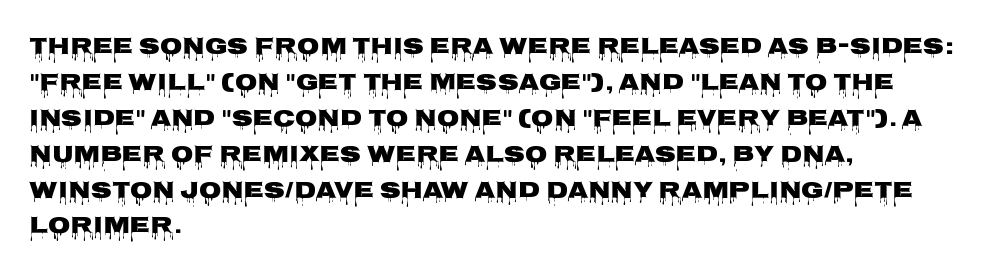
The image shows 23 px bold type, upright; set left-aligned, normal line spacing (1.56x), normal letter spacing, not underlined.
